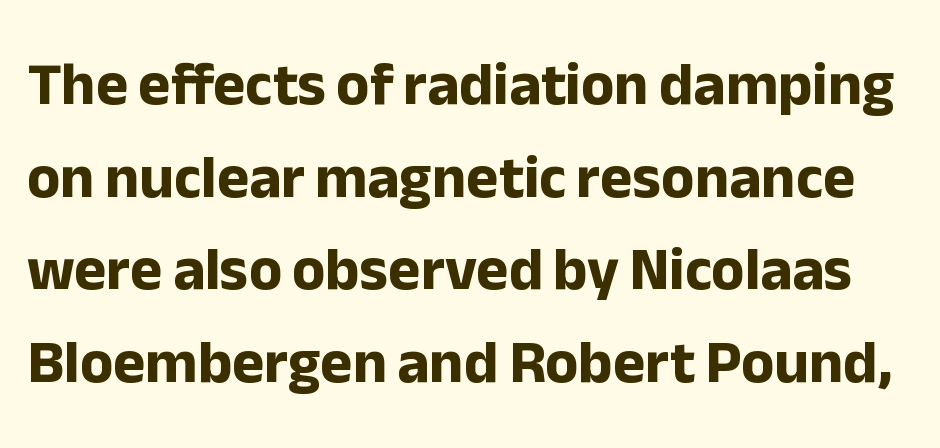
The vertical gap from one line to the next is medium. You'd pick this weight for a headline — it's a proper bold. These lines are rendered in a variable-pitch font. Nothing sits at the stroke ends, so this counts as sans-serif.
